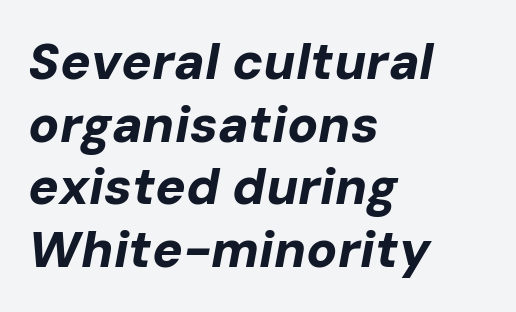
Letters rest on an invisible, unmarked baseline. Horizontally, the lines are justified to the leading edge only. Is this a fixed-width face? No — the glyphs have proportional, varying widths. The characters look thick and weighty, a clear bold.
